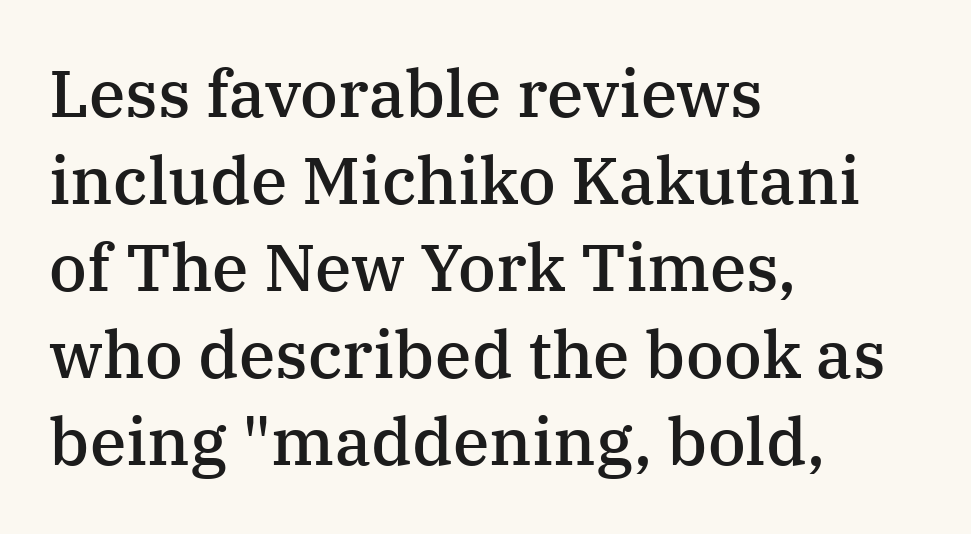
Q: Is the text bold? A: Semi-bold.
Q: Is the text italic (slanted)? A: No, it is upright.
Q: Is the typeface a serif or a sans-serif typeface? A: Serif.
Q: Is the text underlined? A: No.
Q: How is the paragraph aligned? A: Left-aligned.
Q: Is the spacing between letters normal or unusually wide? A: Normal.
Q: Is the spacing between lines tight, normal or loose? A: Normal.
Q: Width (condensed, normal, or wide)? A: Normal.
Q: Stroke contrast? A: Medium.
Q: x-height? A: Medium.
Q: Monospaced? A: No.
